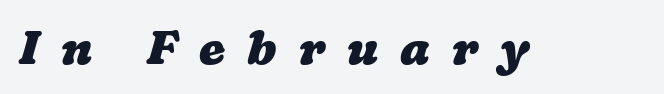
Underline: absent. The line texture is sparse and dotted thanks to wide tracking. These lines are rendered in a variable-pitch font. How heavy is the stroke? Heavy — this is a bold.
